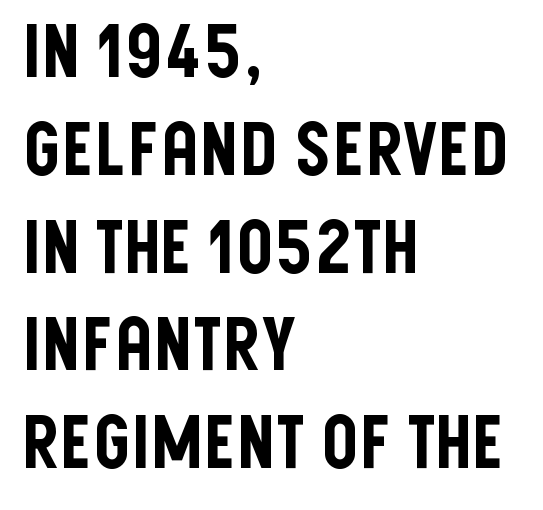
Q: Is the text italic (slanted)? A: No, it is upright.
Q: Is the typeface a serif or a sans-serif typeface? A: Sans-serif.
Q: Is the text underlined? A: No.
Q: How is the paragraph aligned? A: Left-aligned.
Q: Is the spacing between letters normal or unusually wide? A: Normal.
Q: Is the spacing between lines tight, normal or loose? A: Normal.
Q: Width (condensed, normal, or wide)? A: Condensed.
Q: Stroke contrast? A: Low.
Q: x-height? A: Large.
Q: Monospaced? A: No.
